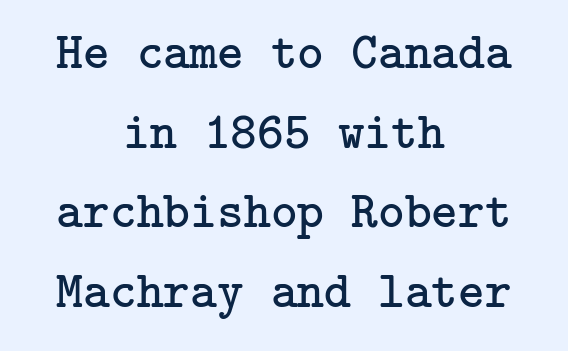
Q: Is the text bold? A: No.
Q: Is the text italic (slanted)? A: No, it is upright.
Q: Is the typeface a serif or a sans-serif typeface? A: Serif.
Q: Is the text underlined? A: No.
Q: How is the paragraph aligned? A: Centered.
Q: Is the spacing between letters normal or unusually wide? A: Normal.
Q: Is the spacing between lines tight, normal or loose? A: Normal.
Q: Width (condensed, normal, or wide)? A: Normal.
Q: Stroke contrast? A: Low.
Q: x-height? A: Medium.
